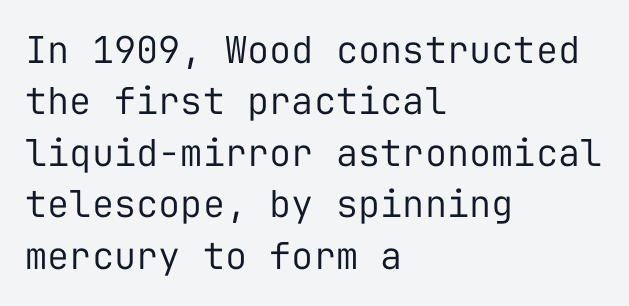
Tall strokes in this sample are plumb rather than angled. Stems here are at most as thick as an everyday book face. Letterform terminals end flat and unadorned throughout the passage. In terms of leading, this rendering sits right in the middle.
